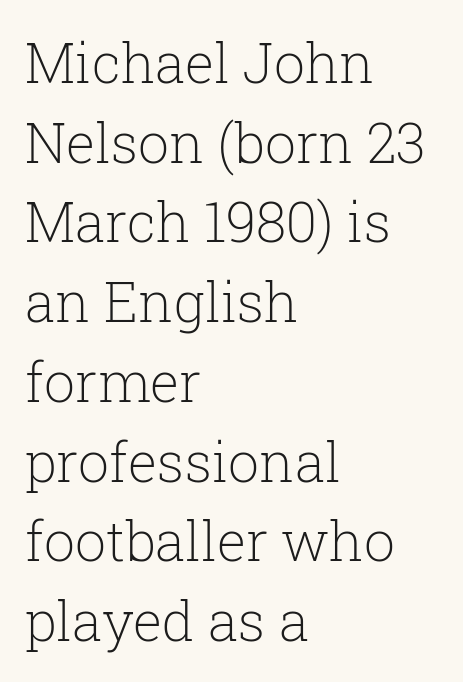
The image shows 55 px light serif type, upright; set left-aligned, normal line spacing (1.45x), normal letter spacing, not underlined; low stroke contrast and a medium x-height.
